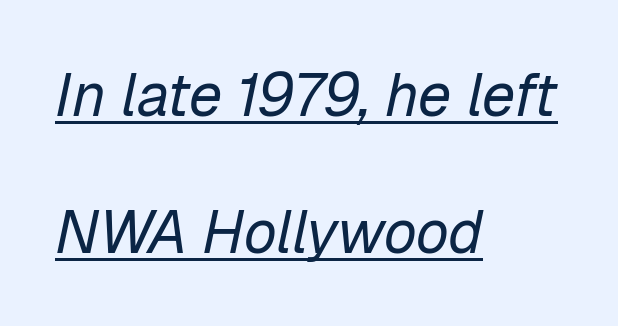
The image shows 60 px regular-weight type, italic (leaning right); set left-aligned, loose line spacing (2.28x), normal letter spacing, underlined; low stroke contrast and a medium x-height.
